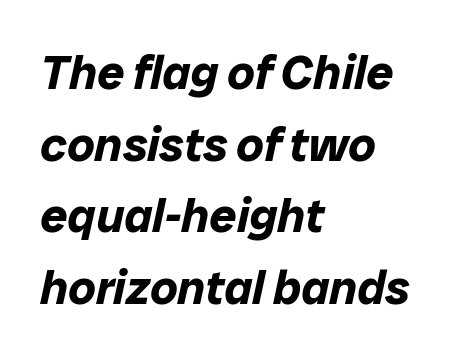
{"italic": "yes", "lean": "right", "slant_degrees": 12, "bold": "yes", "weight": "bold", "width": "normal", "stroke_contrast": "low", "x_height": "medium", "monospaced": "no", "underline": "no", "align": "left", "line_spacing": "normal", "line_spacing_ratio": 1.49, "letter_spacing": "normal", "letter_spacing_em": 0.0, "glyph_px": 48}
